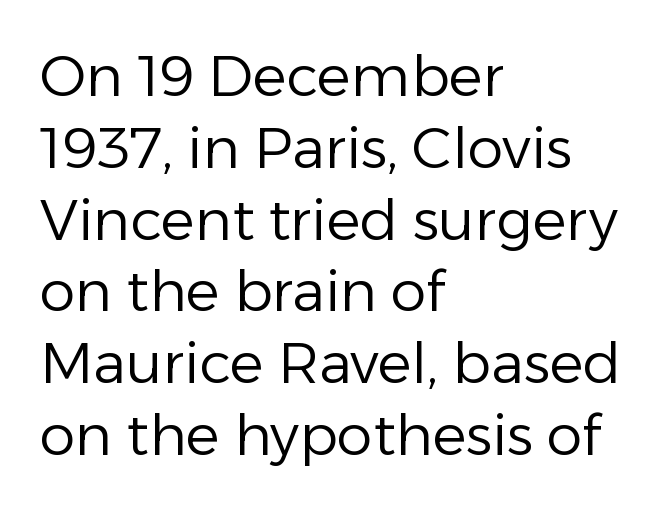
The image shows 57 px regular-weight sans-serif type, upright; set left-aligned, normal line spacing (1.26x), normal letter spacing, not underlined; low stroke contrast and a medium x-height.
